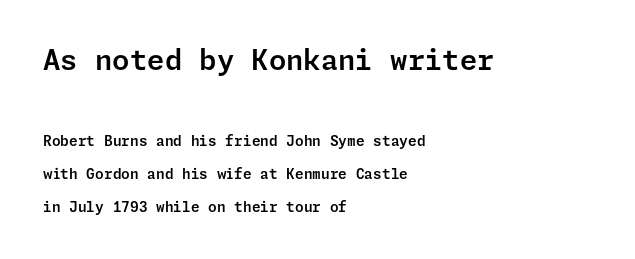
{"serif": "no", "italic": "no", "width": "normal", "stroke_contrast": "low", "x_height": "medium", "underline": "no", "align": "left", "line_spacing": "loose", "line_spacing_ratio": 2.37, "letter_spacing": "normal", "letter_spacing_em": 0.0, "larger_block": "first", "size_ratio": 2.0, "glyph_px": 28}
